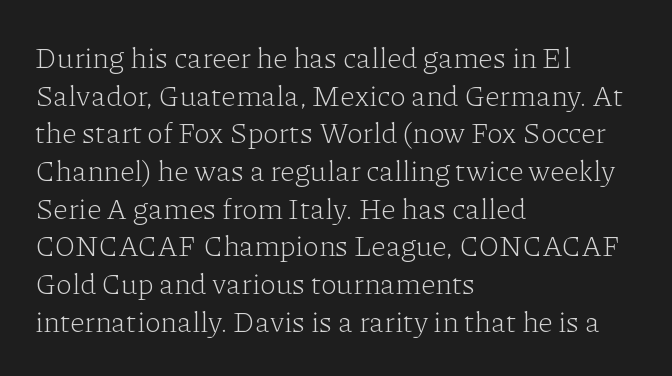
Compared with typical paragraphs, the rows here are spaced about the same. Students, note that the glyphs here touch the page at normal intervals. The rendering uses natural spacing where letterforms have individual widths. The rendering anchors every line to the left-hand side.
